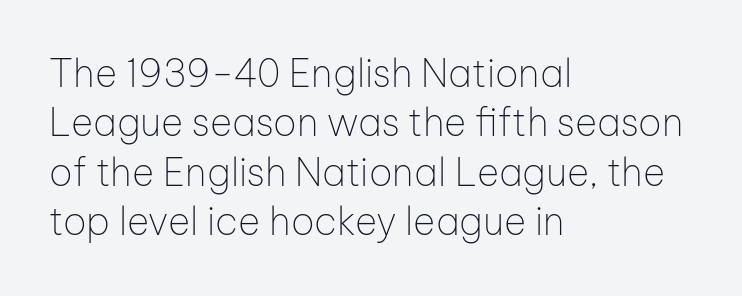
{"serif": "no", "italic": "no", "bold": "no", "weight": "thin", "width": "normal", "stroke_contrast": "low", "x_height": "medium", "monospaced": "no", "underline": "no", "align": "left", "line_spacing": "normal", "line_spacing_ratio": 1.3, "letter_spacing": "normal", "letter_spacing_em": 0.0, "glyph_px": 38}
